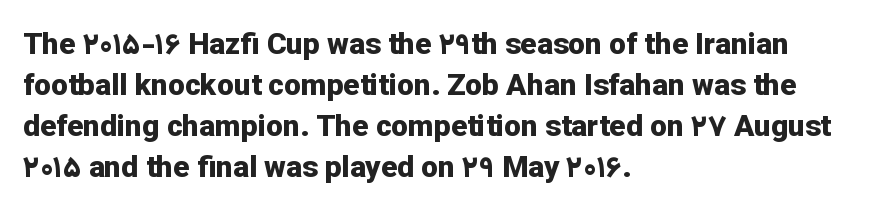
Q: Is the text bold? A: Yes.
Q: Is the text italic (slanted)? A: No, it is upright.
Q: Is the typeface a serif or a sans-serif typeface? A: Sans-serif.
Q: Is the text underlined? A: No.
Q: How is the paragraph aligned? A: Left-aligned.
Q: Is the spacing between letters normal or unusually wide? A: Normal.
Q: Is the spacing between lines tight, normal or loose? A: Normal.
Q: Width (condensed, normal, or wide)? A: Normal.
Q: Stroke contrast? A: Low.
Q: x-height? A: Medium.
Q: Monospaced? A: No.
